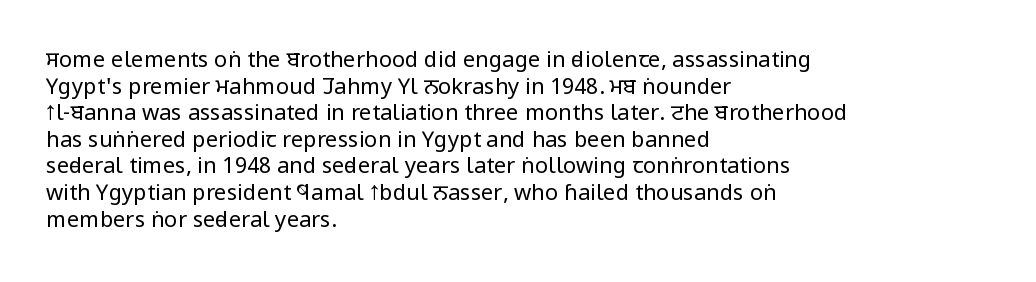
The image shows 22 px text type, upright; set left-aligned, line spacing 1.21x, normal letter spacing, not underlined.
